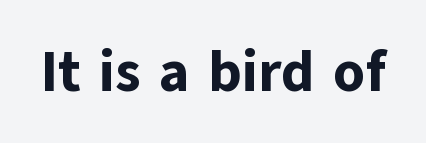
Do the letters lean? They stand straight. Heft: maximum for text — a bold. What stands out about the letter spacing? Nothing — it is the standard amount. Stroke terminals: plain, sans-serif. Descenders are the only things crossing below the line.
